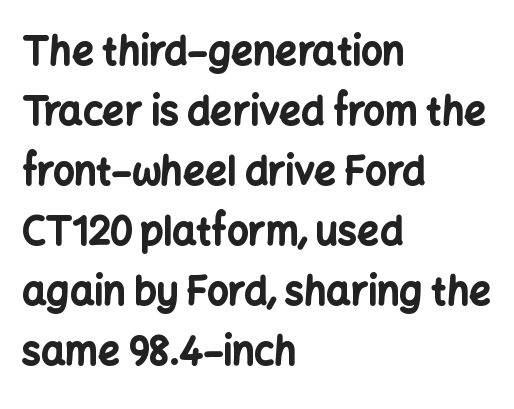
{"serif": "no", "italic": "no", "bold": "yes", "weight": "bold", "width": "normal", "stroke_contrast": "low", "x_height": "medium", "monospaced": "no", "underline": "no", "align": "left", "line_spacing": "normal", "line_spacing_ratio": 1.58, "letter_spacing": "normal", "letter_spacing_em": 0.0, "glyph_px": 38}
